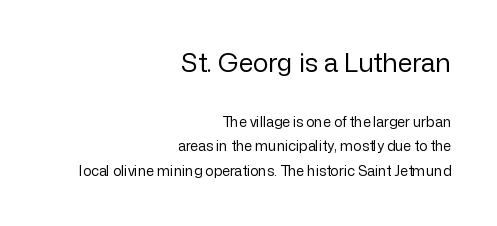
Notice how the passage keeps a crisp vertical edge on the right only. Does the bottom block carry the larger type? No, the top block does. A quiet, ordinary-to-light weight characterises the typeface. Is the letter spacing exaggerated? No — it looks like the ordinary default. Ascenders rise straight up at ninety degrees. A clean baseline with only descenders dipping below it.
